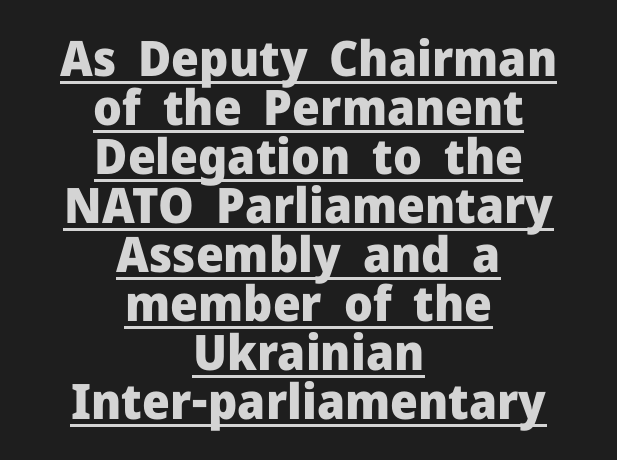
Q: Is the text bold? A: Yes.
Q: Is the text italic (slanted)? A: No, it is upright.
Q: Is the typeface a serif or a sans-serif typeface? A: Sans-serif.
Q: Is the text underlined? A: Yes.
Q: How is the paragraph aligned? A: Centered.
Q: Is the spacing between letters normal or unusually wide? A: Normal.
Q: Is the spacing between lines tight, normal or loose? A: Tight.
Q: Width (condensed, normal, or wide)? A: Normal.
Q: Stroke contrast? A: Low.
Q: x-height? A: Medium.
Q: Monospaced? A: No.
